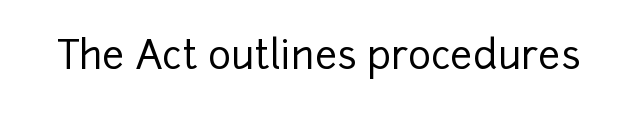
Q: Is the text italic (slanted)? A: No, it is upright.
Q: Is the typeface a serif or a sans-serif typeface? A: Sans-serif.
Q: Is the text underlined? A: No.
Q: Is the spacing between letters normal or unusually wide? A: Normal.
Q: Width (condensed, normal, or wide)? A: Normal.
Q: Stroke contrast? A: Low.
Q: x-height? A: Medium.
Q: Monospaced? A: No.
